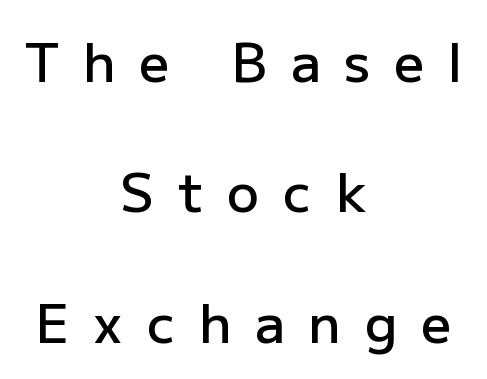
This rendering widens character spacing well past its baseline value. Note the varied advance widths — an 'i' is clearly narrower than an 'm'. A sans-serif font was chosen for this passage. Every row of glyphs is offset so its center matches the block's center. The letters stand upright; this is a roman face. Vertical spacing — loose.
